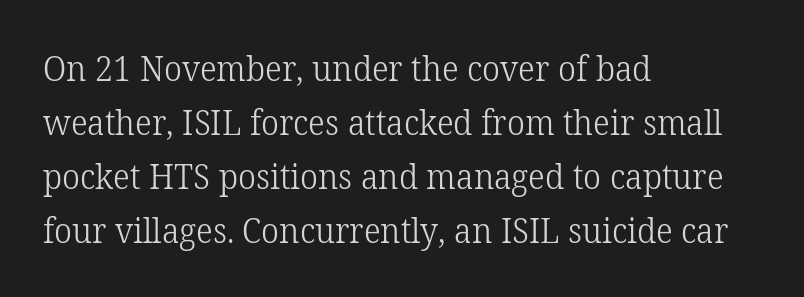
{"serif": "yes", "italic": "no", "bold": "no", "weight": "light", "width": "normal", "stroke_contrast": "low", "x_height": "medium", "monospaced": "no", "underline": "no", "align": "left", "line_spacing": "normal", "line_spacing_ratio": 1.54, "letter_spacing": "normal", "letter_spacing_em": 0.0, "glyph_px": 35}
